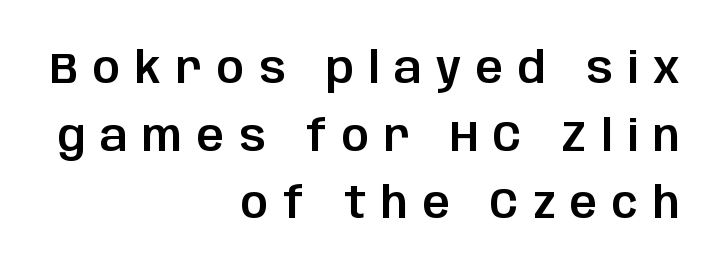
The glyphs are unaccompanied by any horizontal stroke below them. Horizontally, the lines are justified to the trailing edge only. Regarding serifs, this sample does without them. Characters follow at a spacing far wider than the type designer built in.
